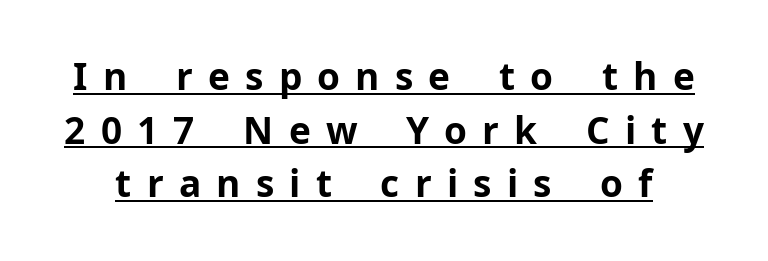
Q: Is the text bold? A: Yes.
Q: Is the text italic (slanted)? A: No, it is upright.
Q: Is the typeface a serif or a sans-serif typeface? A: Sans-serif.
Q: Is the text underlined? A: Yes.
Q: Is the spacing between letters normal or unusually wide? A: Unusually wide.
Q: Is the spacing between lines tight, normal or loose? A: Normal.
Q: Width (condensed, normal, or wide)? A: Normal.
Q: Stroke contrast? A: Low.
Q: x-height? A: Medium.
Q: Monospaced? A: No.
